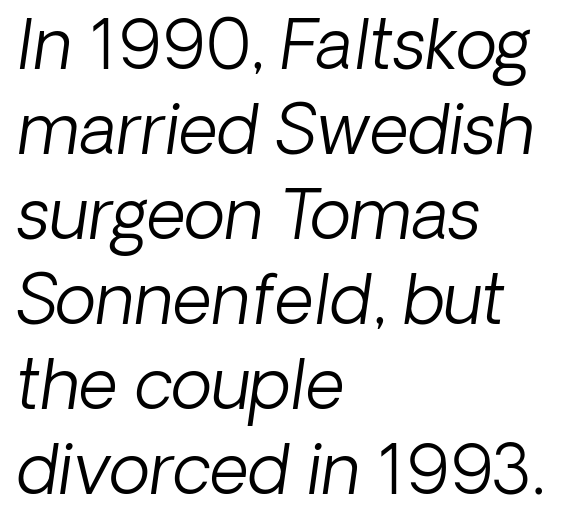
The passage is arranged the way most books set body copy — flush left. The passage shown stacks its lines at a standard gap. Stroke mass is kept to a normal reading level or below. Letters rest on an invisible, unmarked baseline. The passage shown leans; its letterforms are oblique. There is no visible air inserted between adjacent glyphs.
